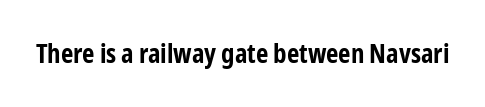
What stands out about the letter spacing? Nothing — it is the standard amount. No italicization has been applied; the sample stays upright. The gap between lines stays unmarked. Thick stems and heavy bowls — unmistakably bold.
